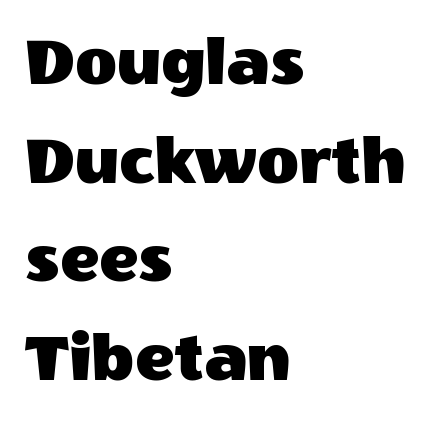
The lines are quadded left. A typesetter would call this proportional, since set widths differ per character. Nope, not italic — everything's standing straight. Unlike a traditional serif, this face leaves its strokes unadorned. The glyphs are unaccompanied by any horizontal stroke below them. Tracking value appears to be zero — textbook default spacing.
